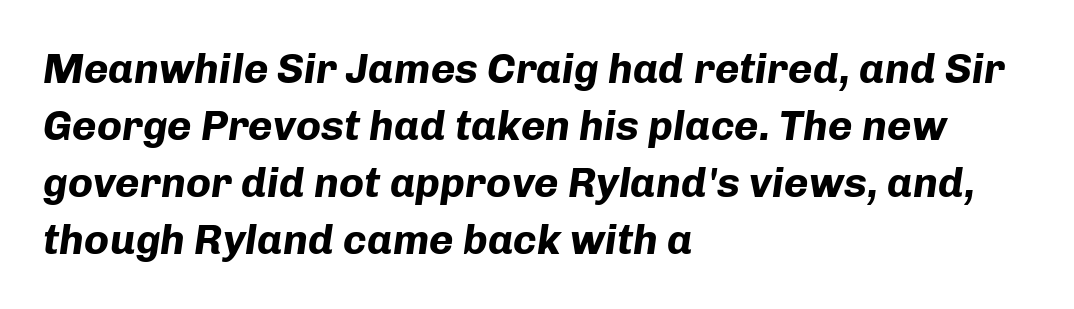
The image shows 42 px bold type, italic (leaning right); set left-aligned, normal line spacing (1.36x), normal letter spacing, not underlined; low stroke contrast and a medium x-height.
